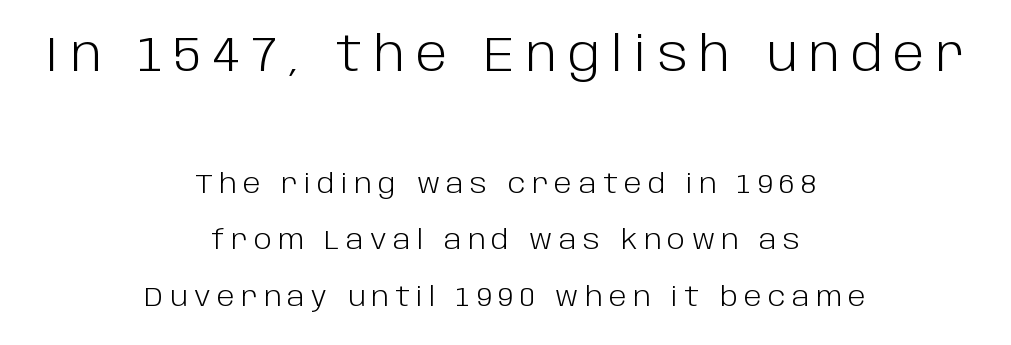
{"serif": "no", "italic": "no", "bold": "no", "weight": "light", "width": "normal", "stroke_contrast": "low", "x_height": "large", "monospaced": "no", "underline": "no", "align": "center", "line_spacing": "loose", "line_spacing_ratio": 2.09, "letter_spacing": "wide", "letter_spacing_em": 0.24, "larger_block": "first", "size_ratio": 1.78, "glyph_px": 48}
